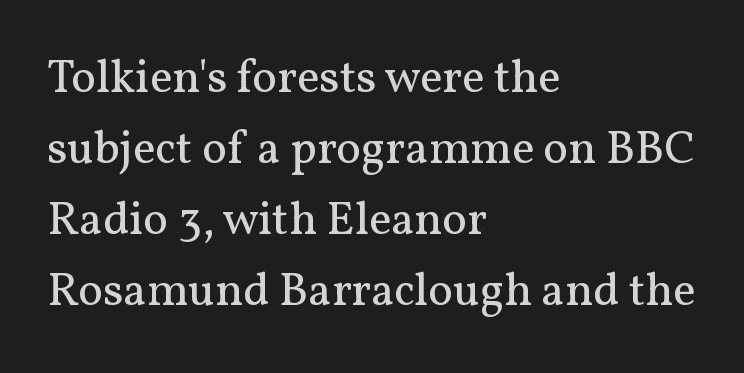
The image shows 47 px regular-weight serif type, upright; set left-aligned, normal line spacing (1.51x), normal letter spacing, not underlined; medium stroke contrast and a medium x-height.
